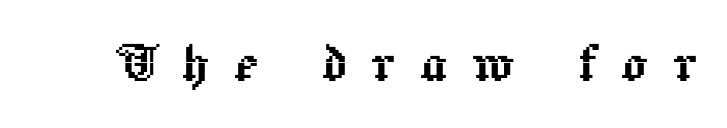
Q: Is the text italic (slanted)? A: No, it is upright.
Q: Is the text underlined? A: No.
Q: Is the spacing between letters normal or unusually wide? A: Unusually wide.
Q: Width (condensed, normal, or wide)? A: Normal.
Q: x-height? A: Medium.
Q: Monospaced? A: No.
